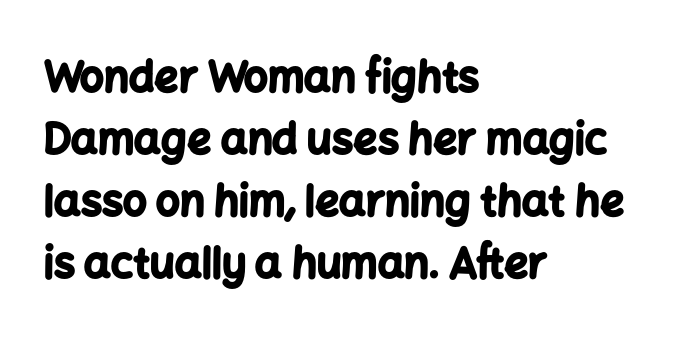
Q: Is the text bold? A: Yes.
Q: Is the text italic (slanted)? A: No, it is upright.
Q: Is the typeface a serif or a sans-serif typeface? A: Sans-serif.
Q: Is the text underlined? A: No.
Q: How is the paragraph aligned? A: Left-aligned.
Q: Is the spacing between letters normal or unusually wide? A: Normal.
Q: Is the spacing between lines tight, normal or loose? A: Normal.
Q: Width (condensed, normal, or wide)? A: Normal.
Q: Stroke contrast? A: Low.
Q: x-height? A: Medium.
Q: Monospaced? A: No.
